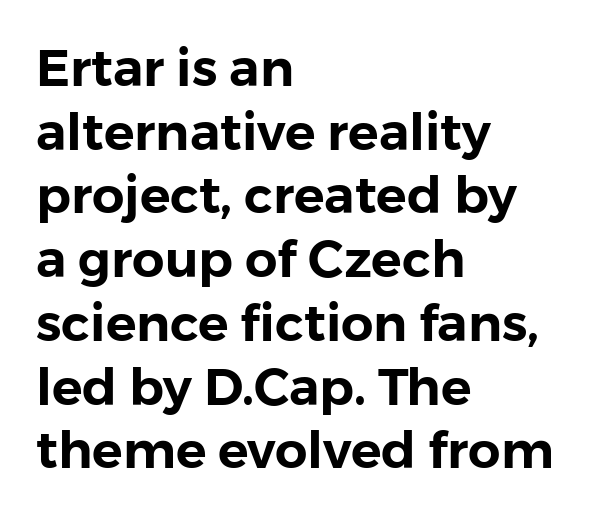
The image shows 51 px sans-serif type, upright; set left-aligned, normal line spacing (1.25x), normal letter spacing, not underlined; a medium x-height.
